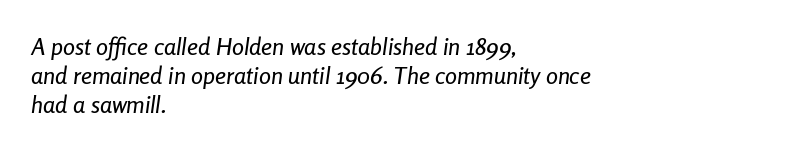
The image shows 24 px text type, italic (leaning right); set left-aligned, line spacing 1.21x, normal letter spacing, not underlined.
